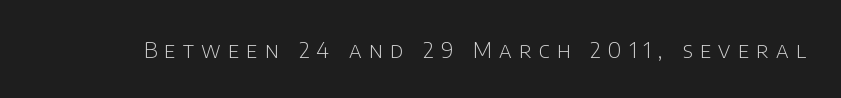
The image shows 22 px text type, upright; set unusually wide letter spacing (+0.33 em), not underlined.
